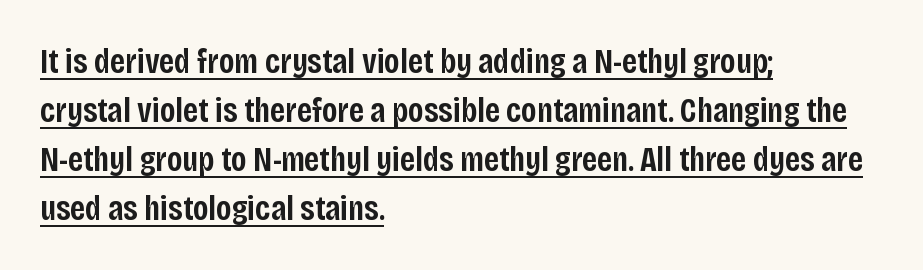
Q: Is the text bold? A: Semi-bold.
Q: Is the text italic (slanted)? A: No, it is upright.
Q: Is the typeface a serif or a sans-serif typeface? A: Sans-serif.
Q: Is the text underlined? A: Yes.
Q: How is the paragraph aligned? A: Left-aligned.
Q: Is the spacing between letters normal or unusually wide? A: Normal.
Q: Is the spacing between lines tight, normal or loose? A: Normal.
Q: Width (condensed, normal, or wide)? A: Condensed.
Q: Stroke contrast? A: Low.
Q: x-height? A: Large.
Q: Monospaced? A: No.
